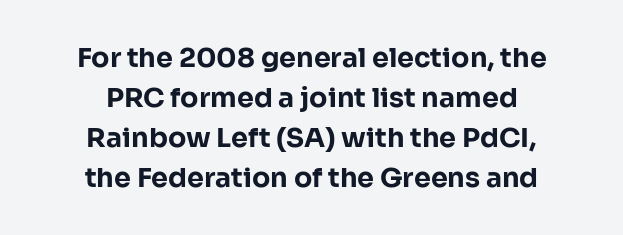
The image shows 27 px bold type, upright; set centered, normal line spacing (1.48x), normal letter spacing, not underlined.
